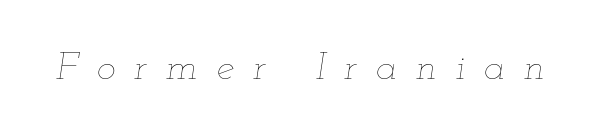
The image shows 40 px thin, wide type, italic (leaning right); set unusually wide letter spacing (+0.47 em), not underlined; low stroke contrast and a small x-height.
